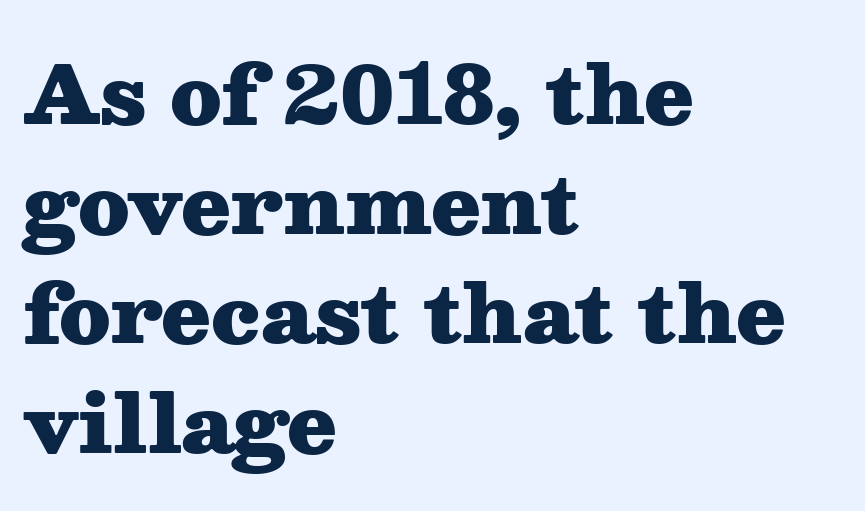
The image shows 80 px heavy, wide serif type, upright; set left-aligned, normal line spacing (1.37x), normal letter spacing, not underlined; medium stroke contrast and a medium x-height.
